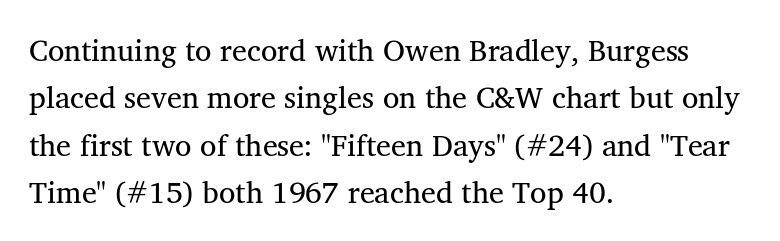
Q: Is the text bold? A: No.
Q: Is the typeface a serif or a sans-serif typeface? A: Serif.
Q: Is the text underlined? A: No.
Q: How is the paragraph aligned? A: Left-aligned.
Q: Is the spacing between letters normal or unusually wide? A: Normal.
Q: Is the spacing between lines tight, normal or loose? A: Normal.
Q: Width (condensed, normal, or wide)? A: Normal.
Q: Stroke contrast? A: Medium.
Q: x-height? A: Medium.
Q: Monospaced? A: No.
